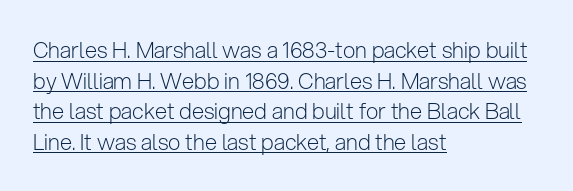
{"italic": "no", "bold": "no", "underline": "yes", "align": "left", "line_spacing": "normal", "line_spacing_ratio": 1.39, "letter_spacing": "normal", "letter_spacing_em": 0.0, "glyph_px": 22}
